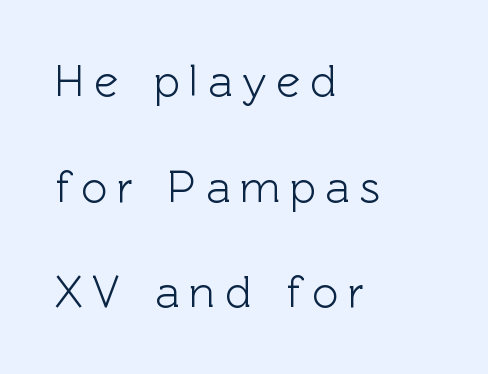
This sample is left-justified, so line endings fall wherever the words run out. Nope, no serifs anywhere on these letters. A typesetter would call this proportional, since set widths differ per character. You could only call the tracking loose — the letters float apart. Clear beneath every line of the passage.
